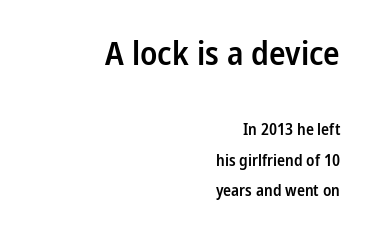
{"serif": "no", "italic": "no", "bold": "semi", "weight": "semibold", "width": "condensed", "stroke_contrast": "low", "x_height": "medium", "monospaced": "no", "underline": "no", "align": "right", "line_spacing_ratio": 1.88, "letter_spacing": "normal", "letter_spacing_em": 0.0, "larger_block": "first", "size_ratio": 2.06, "glyph_px": 33}
